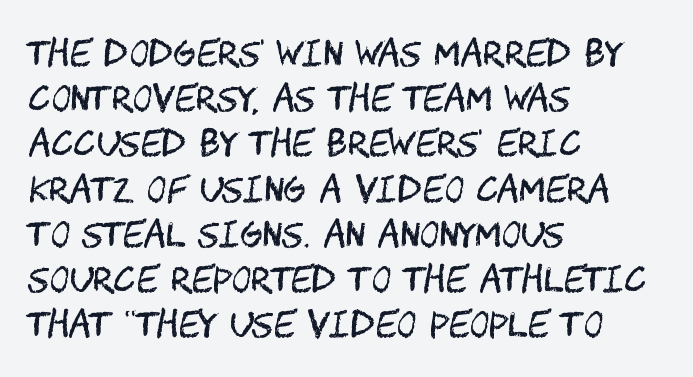
{"serif": "no", "italic": "no", "bold": "no", "weight": "regular", "width": "condensed", "stroke_contrast": "medium", "x_height": "large", "underline": "no", "align": "left", "line_spacing": "normal", "line_spacing_ratio": 1.33, "letter_spacing": "normal", "letter_spacing_em": 0.0, "glyph_px": 34}
